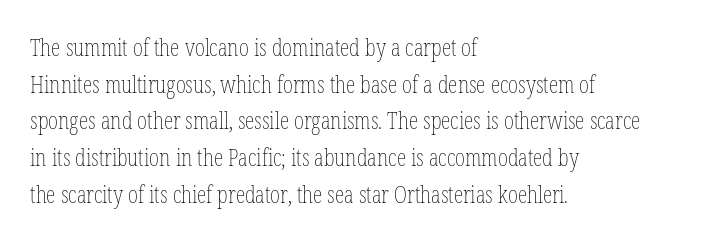
The image shows 24 px text type, upright; set left-aligned, normal line spacing (1.53x), normal letter spacing, not underlined.
